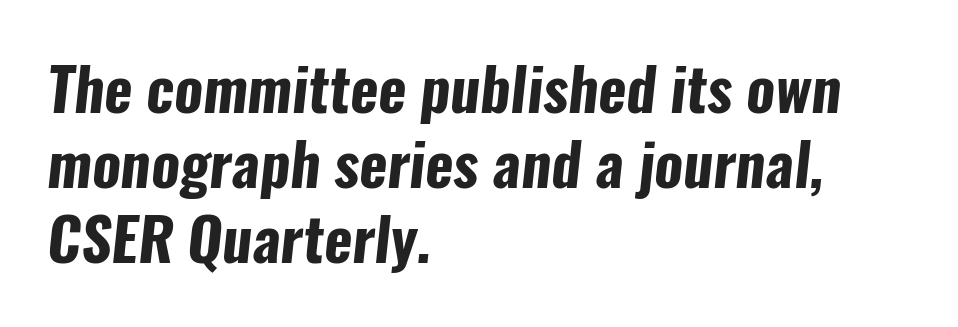
Horizontal alignment here is leftward, the default for most running prose. The line texture is even and compact thanks to regular tracking. Pretty heavy lettering here — definitely bold. The rows are spaced the way most documents space them. The baseline area is clear.
